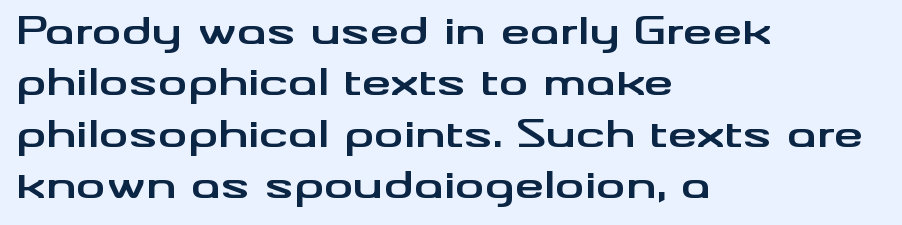
The image shows 37 px bold, wide sans-serif type, upright; set left-aligned, normal line spacing (1.39x), normal letter spacing, not underlined; medium stroke contrast and a small x-height.
